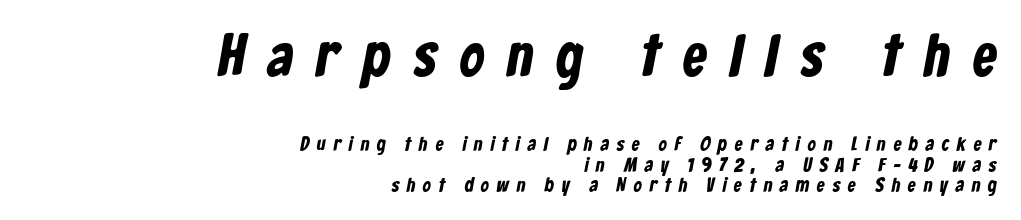
What's the leading like? Squeezed, with rows nearly overlapping. Caption: multi-line text, flush right, ragged left. Just letters on the line, the space beneath them empty. The emphasis by scale lands on block number one, above. Letter spacing: wide.
